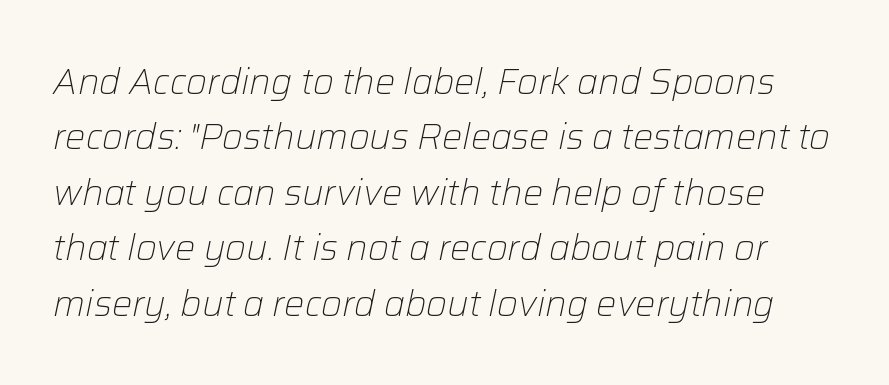
Stroke mass is kept to a normal reading level or below. Quick note: underline off. The block of text has a typical density, with ordinary space between rows. Does extra space separate the letters? No, they use regular spacing.
